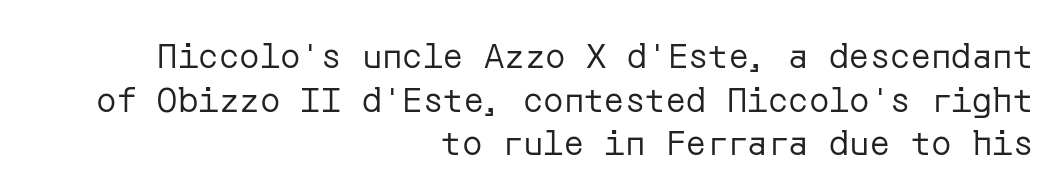
The image shows 34 px regular-weight sans-serif type, upright; set right-aligned, normal line spacing (1.28x), normal letter spacing, not underlined; low stroke contrast and a medium x-height.
